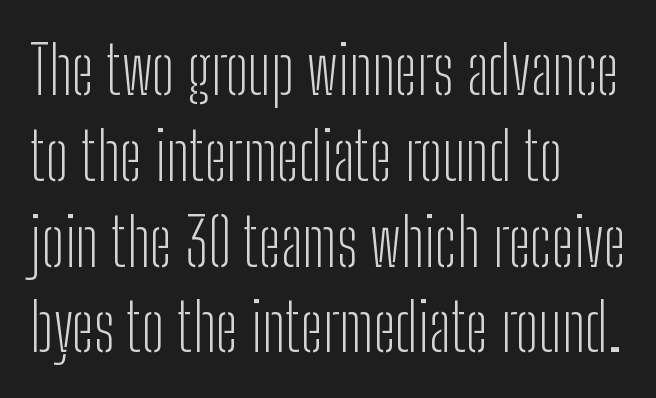
The image shows 66 px light, condensed sans-serif type, upright; set left-aligned, normal line spacing (1.3x), normal letter spacing, not underlined; low stroke contrast and a medium x-height.
